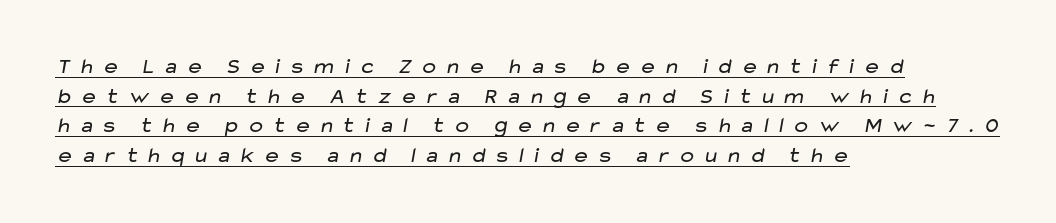
{"bold": "no", "underline": "yes", "align": "left", "line_spacing": "normal", "line_spacing_ratio": 1.35, "letter_spacing": "wide", "letter_spacing_em": 0.31, "glyph_px": 22}
